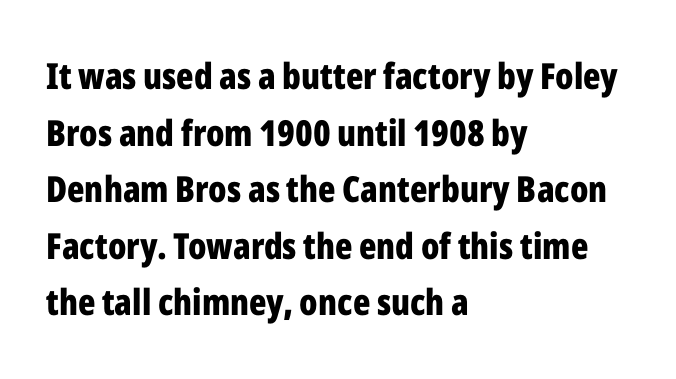
I'd describe the lettering as bold — thick and assertive. Grotesque or geometric, the face here clearly has no serifs. Character widths vary here, with narrow letters taking less room than wide ones. The rag falls on the right side of this text block. Unmarked baselines from the first word to the last. It's the straight-up-and-down kind of type.
